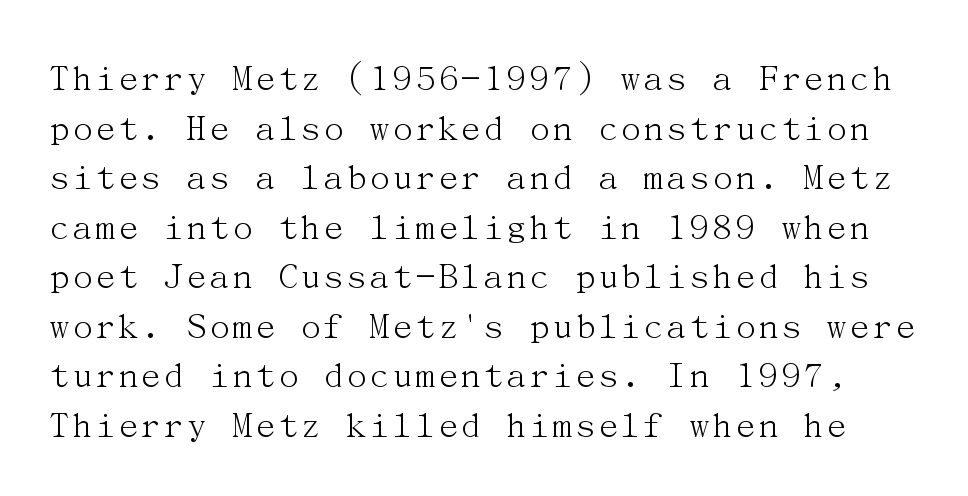
Nothing unusual about the tracking: characters are spaced as the font intends. Ordinary non-slanted type is in use. No chunkiness to these letters — they're not bold. Notice how descenders clear the ascenders below comfortably — that's standard leading. Font category for this specimen: serif.
